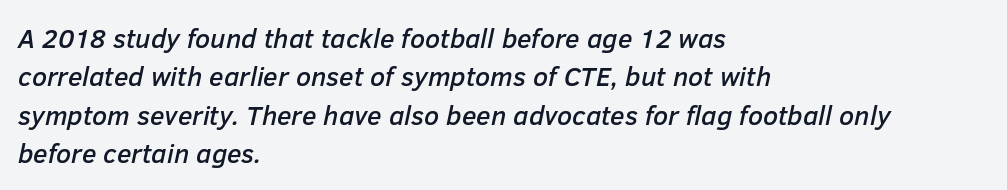
Q: Is the text italic (slanted)? A: Yes, it leans right by about 12 degrees.
Q: Is the text underlined? A: No.
Q: How is the paragraph aligned? A: Left-aligned.
Q: Is the spacing between letters normal or unusually wide? A: Normal.
Q: Is the spacing between lines tight, normal or loose? A: Normal.
